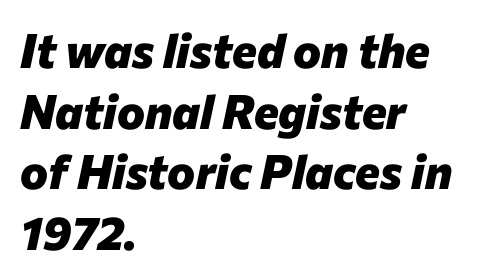
Q: Is the text bold? A: Yes.
Q: Is the text italic (slanted)? A: Yes, it leans right by about 12 degrees.
Q: Is the text underlined? A: No.
Q: How is the paragraph aligned? A: Left-aligned.
Q: Is the spacing between letters normal or unusually wide? A: Normal.
Q: Is the spacing between lines tight, normal or loose? A: Normal.
Q: Width (condensed, normal, or wide)? A: Normal.
Q: Stroke contrast? A: Low.
Q: x-height? A: Medium.
Q: Monospaced? A: No.
